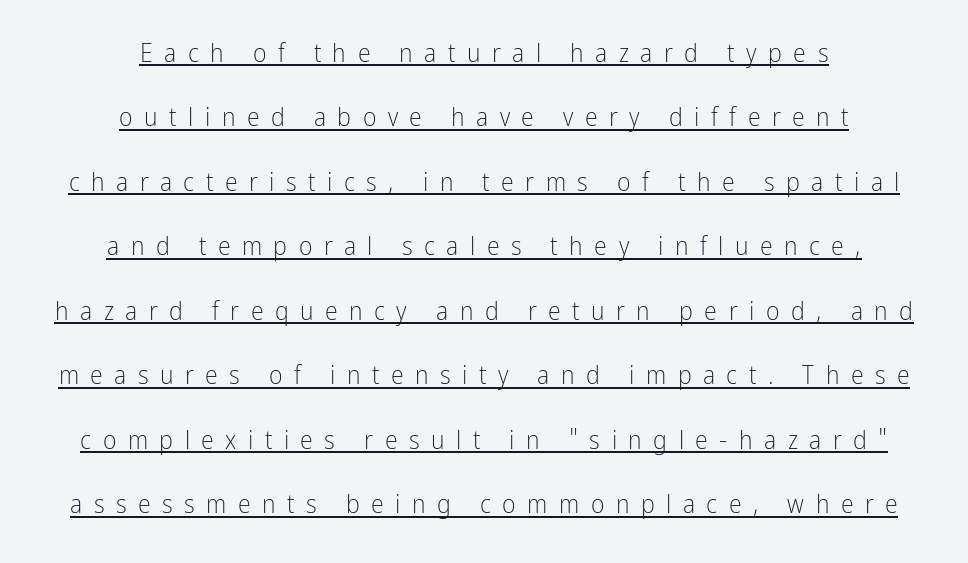
The image shows 26 px text type, upright; set centered, loose line spacing (2.48x), unusually wide letter spacing (+0.44 em), underlined.
